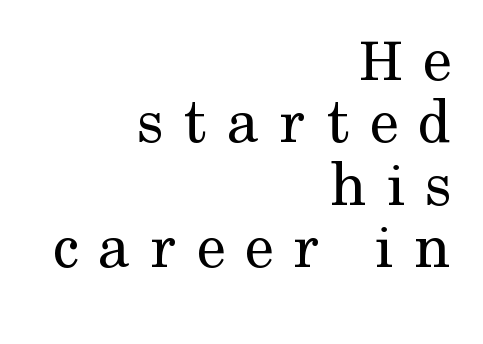
Q: Is the text bold? A: No.
Q: Is the text italic (slanted)? A: No, it is upright.
Q: Is the typeface a serif or a sans-serif typeface? A: Serif.
Q: Is the text underlined? A: No.
Q: How is the paragraph aligned? A: Right-aligned.
Q: Is the spacing between letters normal or unusually wide? A: Unusually wide.
Q: Is the spacing between lines tight, normal or loose? A: Tight.
Q: Width (condensed, normal, or wide)? A: Normal.
Q: Stroke contrast? A: Medium.
Q: x-height? A: Medium.
Q: Monospaced? A: No.
